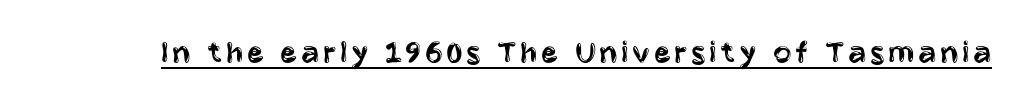
Q: Is the text bold? A: No.
Q: Is the text italic (slanted)? A: No, it is upright.
Q: Is the typeface a serif or a sans-serif typeface? A: Sans-serif.
Q: Is the text underlined? A: Yes.
Q: Width (condensed, normal, or wide)? A: Condensed.
Q: Stroke contrast? A: Low.
Q: x-height? A: Large.
Q: Monospaced? A: No.
